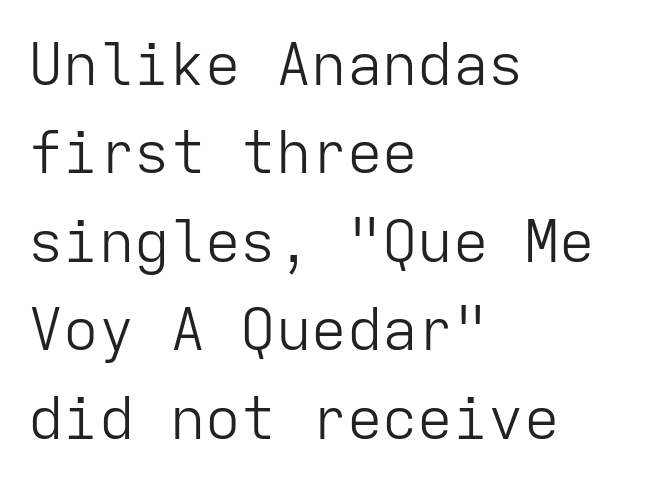
Descenders hang freely into open space. Alignment: flush left. In terms of letterform style, serifs are entirely absent. Note the uniform advance width — an 'i' takes as much space as an 'm'. Rendered with straight, roman letterforms.
